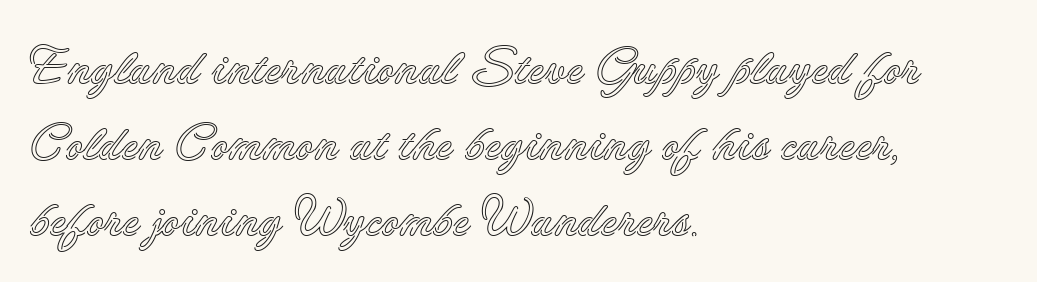
The image shows 50 px text type; set left-aligned, normal line spacing (1.52x), normal letter spacing, not underlined; a small x-height.
